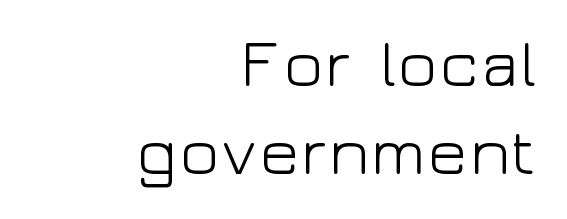
Q: Is the text bold? A: No.
Q: Is the text italic (slanted)? A: No, it is upright.
Q: Is the typeface a serif or a sans-serif typeface? A: Sans-serif.
Q: Is the text underlined? A: No.
Q: How is the paragraph aligned? A: Right-aligned.
Q: Is the spacing between letters normal or unusually wide? A: Normal.
Q: Is the spacing between lines tight, normal or loose? A: Normal.
Q: Width (condensed, normal, or wide)? A: Wide.
Q: Stroke contrast? A: Low.
Q: x-height? A: Medium.
Q: Monospaced? A: No.
